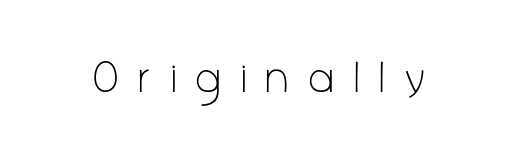
The image shows 44 px light, condensed sans-serif type, upright; set unusually wide letter spacing (+0.49 em), not underlined; low stroke contrast and a medium x-height.
